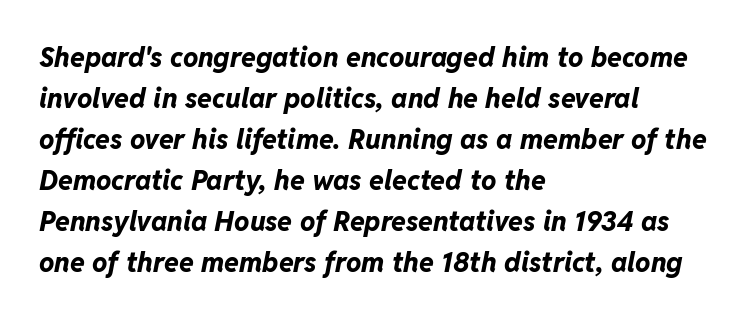
{"italic": "yes", "lean": "right", "slant_degrees": 11, "bold": "yes", "underline": "no", "align": "left", "line_spacing": "normal", "line_spacing_ratio": 1.52, "letter_spacing": "normal", "letter_spacing_em": 0.0, "glyph_px": 27}
